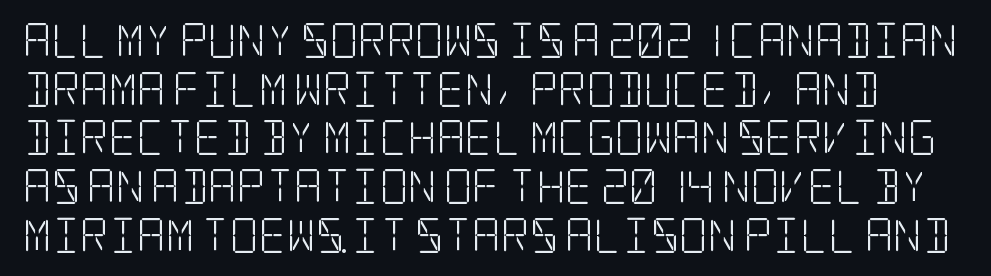
Anything drawn beneath the words? Only blank space. The lettering stays uniformly vertical, giving the passage a roman look. Caption: face not bold, strokes unweighted. What's the leading like? Ordinary, nothing unusual.
